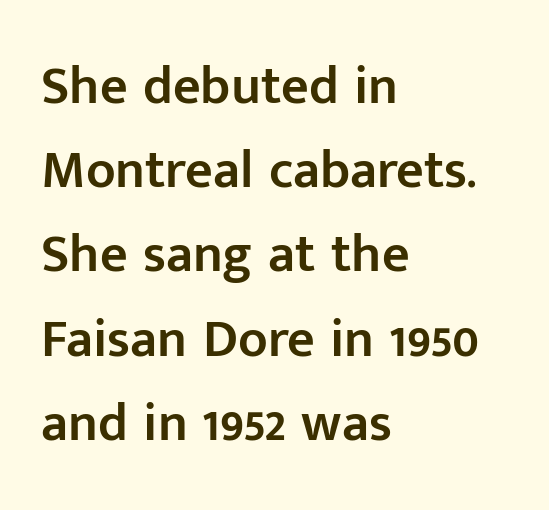
{"serif": "no", "italic": "no", "bold": "semi", "weight": "semibold", "width": "normal", "stroke_contrast": "low", "x_height": "medium", "monospaced": "no", "underline": "no", "align": "left", "line_spacing": "normal", "line_spacing_ratio": 1.56, "letter_spacing": "normal", "letter_spacing_em": 0.0, "glyph_px": 54}
